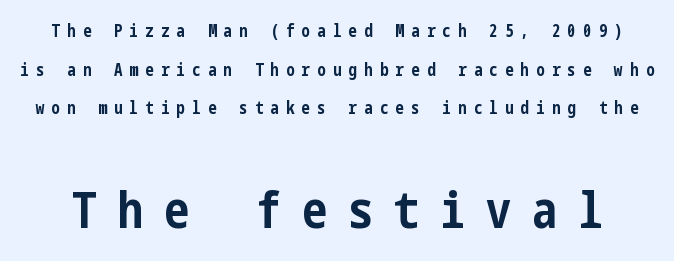
The image shows 50 px bold, condensed sans-serif type, upright; set loose line spacing (2.27x), unusually wide letter spacing (+0.42 em), not underlined; the second (bottom) block is 2.94x larger; low stroke contrast and a medium x-height.
